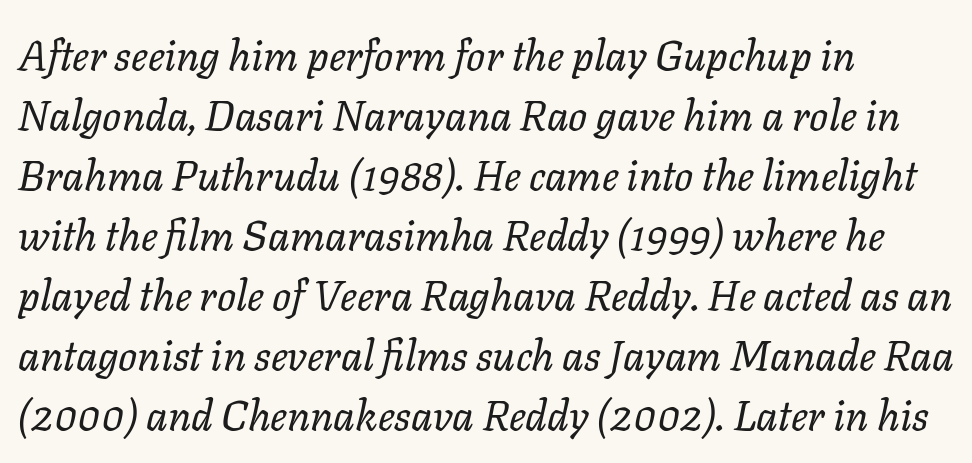
The image shows 42 px regular-weight type, italic (leaning right); set left-aligned, normal line spacing (1.43x), normal letter spacing, not underlined; low stroke contrast and a medium x-height.
